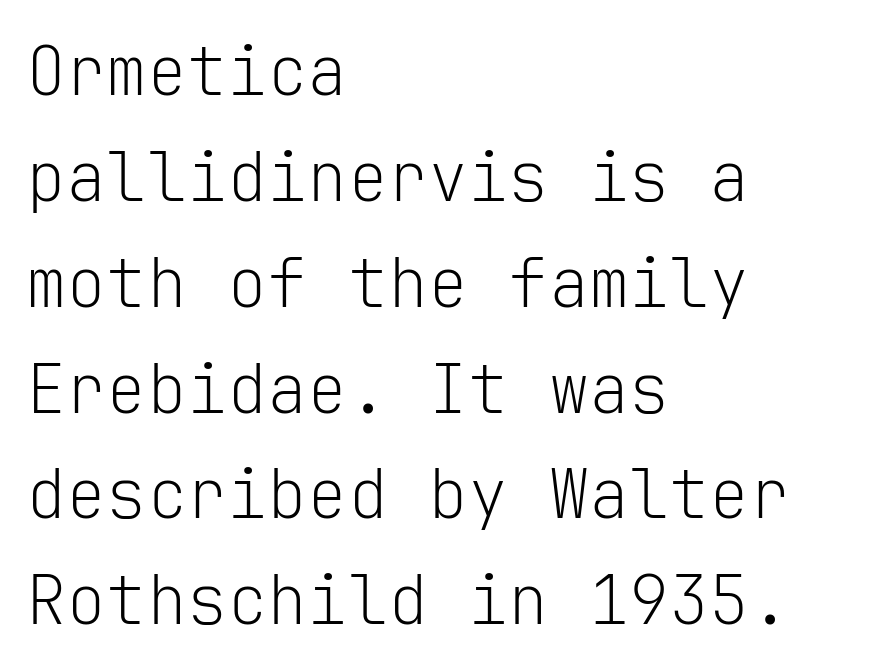
Q: Is the text bold? A: No.
Q: Is the text italic (slanted)? A: No, it is upright.
Q: Is the typeface a serif or a sans-serif typeface? A: Sans-serif.
Q: Is the text underlined? A: No.
Q: How is the paragraph aligned? A: Left-aligned.
Q: Is the spacing between letters normal or unusually wide? A: Normal.
Q: Is the spacing between lines tight, normal or loose? A: Normal.
Q: Width (condensed, normal, or wide)? A: Normal.
Q: Stroke contrast? A: Low.
Q: x-height? A: Medium.
Q: Monospaced? A: Yes.
